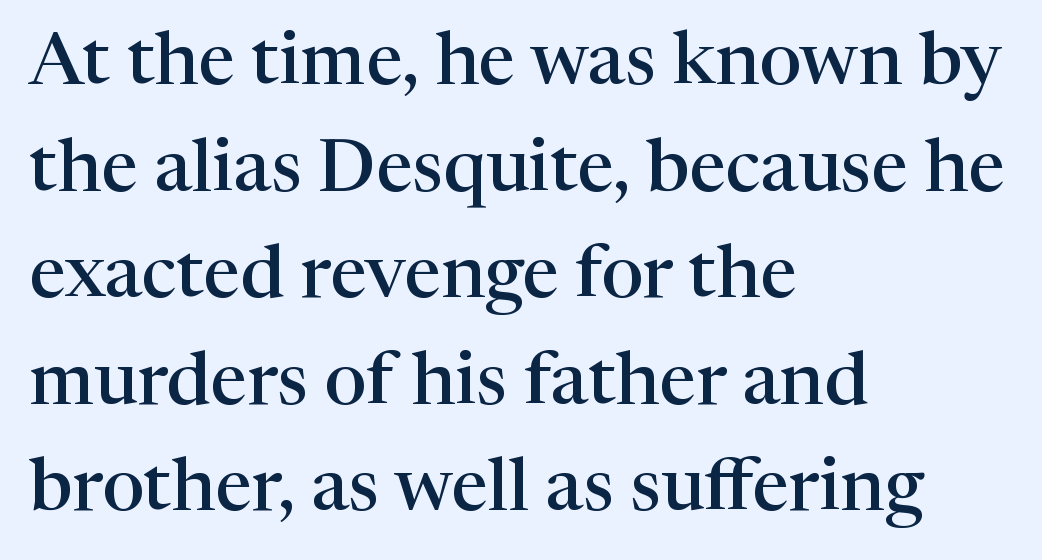
Q: Is the text bold? A: Semi-bold.
Q: Is the text italic (slanted)? A: No, it is upright.
Q: Is the typeface a serif or a sans-serif typeface? A: Serif.
Q: Is the text underlined? A: No.
Q: How is the paragraph aligned? A: Left-aligned.
Q: Is the spacing between letters normal or unusually wide? A: Normal.
Q: Is the spacing between lines tight, normal or loose? A: Normal.
Q: Width (condensed, normal, or wide)? A: Normal.
Q: Stroke contrast? A: High.
Q: x-height? A: Medium.
Q: Monospaced? A: No.
